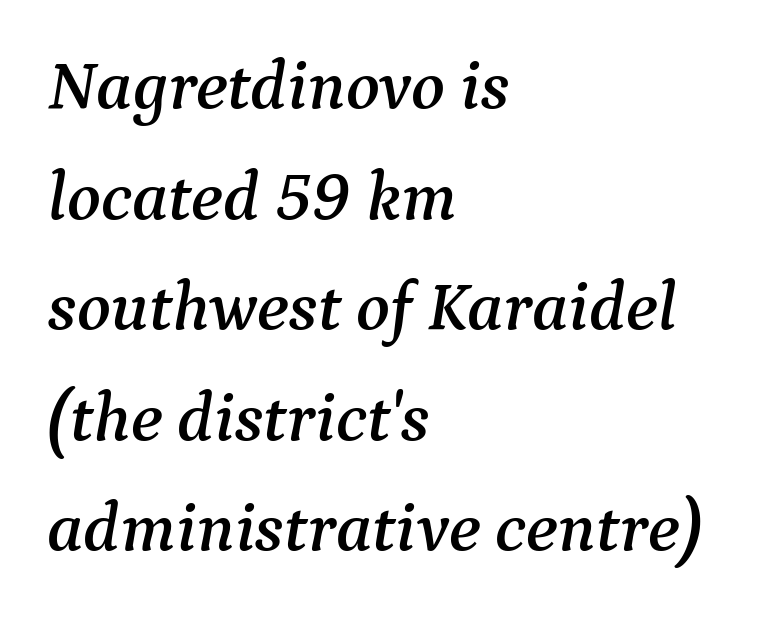
The paragraph has a hard left edge and a soft right edge. The face used here has a pronounced slope to its letters. The string is rendered with underlining switched off. Each letter keeps its own natural width here, so spacing adapts to shape.
